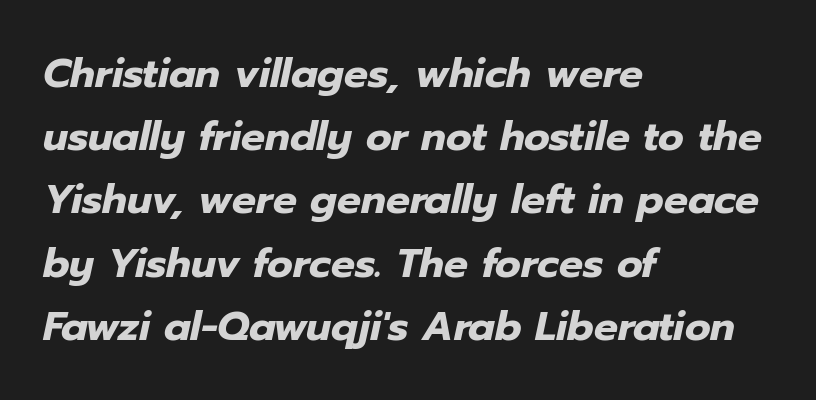
Has an underline been added? It has not. Students, note that the glyphs here touch the page at normal intervals. The space between consecutive lines is moderate. Weight check: bold — yes, fully. The paragraph shown leans on its left margin.
